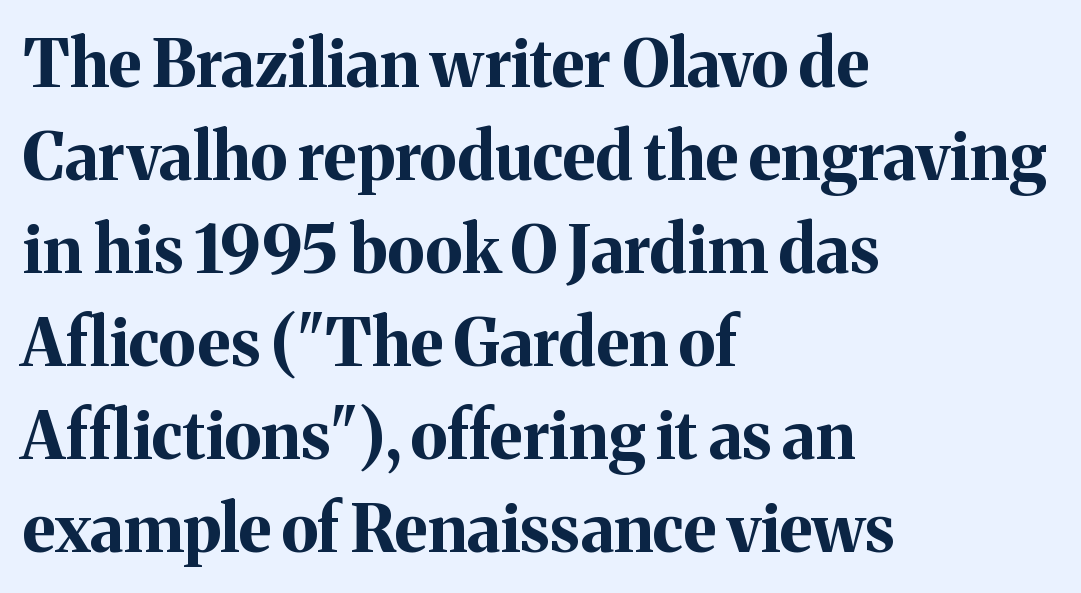
Q: Is the text bold? A: Yes.
Q: Is the text italic (slanted)? A: No, it is upright.
Q: Is the typeface a serif or a sans-serif typeface? A: Serif.
Q: Is the text underlined? A: No.
Q: How is the paragraph aligned? A: Left-aligned.
Q: Is the spacing between letters normal or unusually wide? A: Normal.
Q: Is the spacing between lines tight, normal or loose? A: Normal.
Q: Width (condensed, normal, or wide)? A: Normal.
Q: Stroke contrast? A: Medium.
Q: x-height? A: Medium.
Q: Monospaced? A: No.
